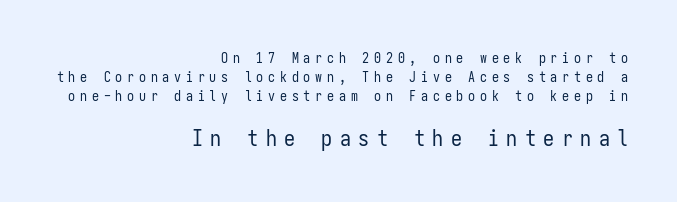
The image shows 22 px text type, upright; set right-aligned, normal line spacing (1.36x), unusually wide letter spacing (+0.34 em), not underlined; the second (bottom) block is 1.57x larger.
